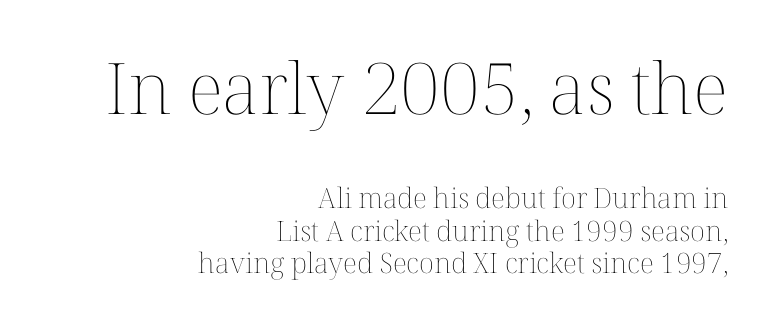
Q: Is the text bold? A: No.
Q: Is the text italic (slanted)? A: No, it is upright.
Q: Is the text underlined? A: No.
Q: How is the paragraph aligned? A: Right-aligned.
Q: Is the spacing between letters normal or unusually wide? A: Normal.
Q: Which block of text is set in a larger size, the first (top) or the second (bottom)? A: The first (top) one.
Q: Width (condensed, normal, or wide)? A: Normal.
Q: Stroke contrast? A: Medium.
Q: x-height? A: Medium.
Q: Monospaced? A: No.
